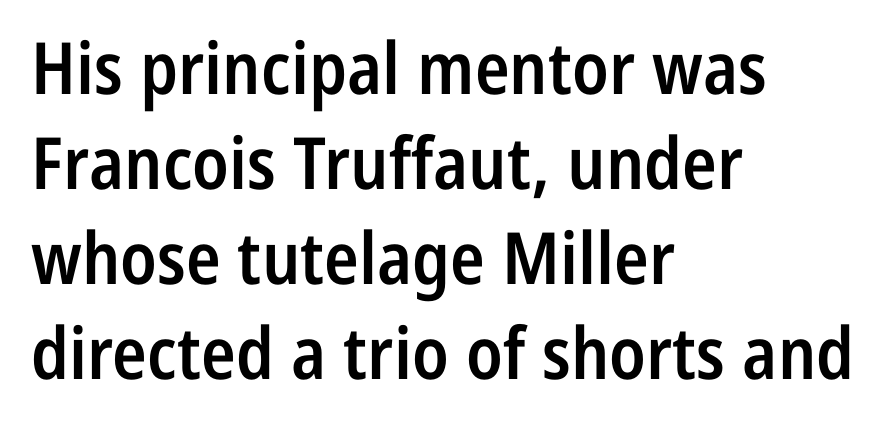
{"serif": "no", "italic": "no", "bold": "semi", "weight": "semibold", "width": "condensed", "stroke_contrast": "low", "x_height": "medium", "monospaced": "no", "underline": "no", "align": "left", "line_spacing": "normal", "line_spacing_ratio": 1.32, "letter_spacing": "normal", "letter_spacing_em": 0.0, "glyph_px": 72}
